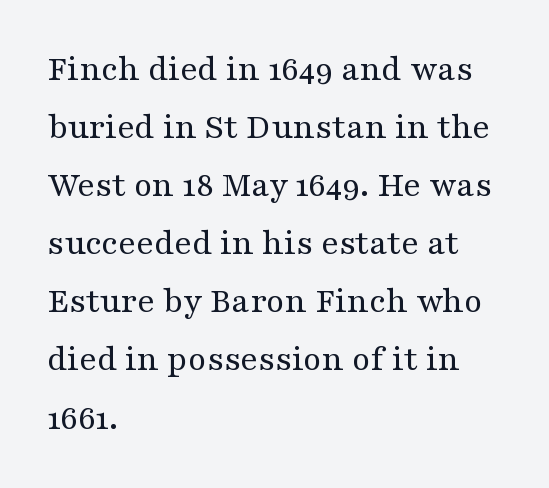
The image shows 37 px regular-weight, wide serif type, upright; set left-aligned, normal line spacing (1.57x), normal letter spacing, not underlined; medium stroke contrast and a medium x-height.
